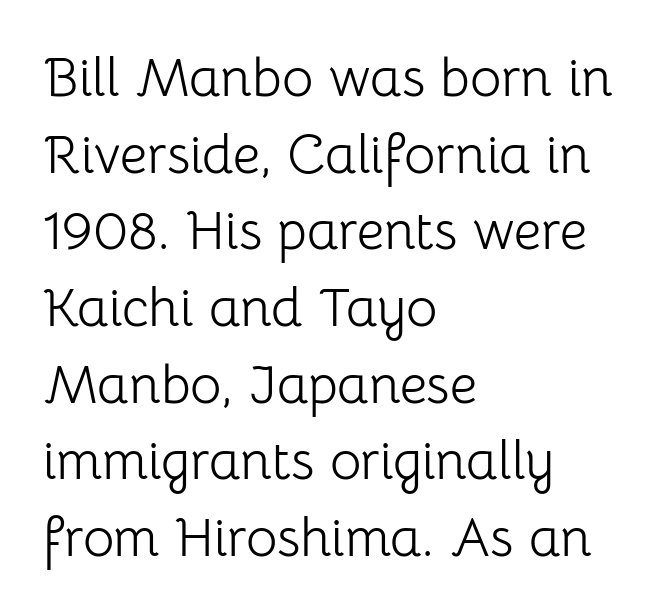
The image shows 54 px light sans-serif type, upright; set left-aligned, normal line spacing (1.42x), normal letter spacing, not underlined; low stroke contrast and a medium x-height.
